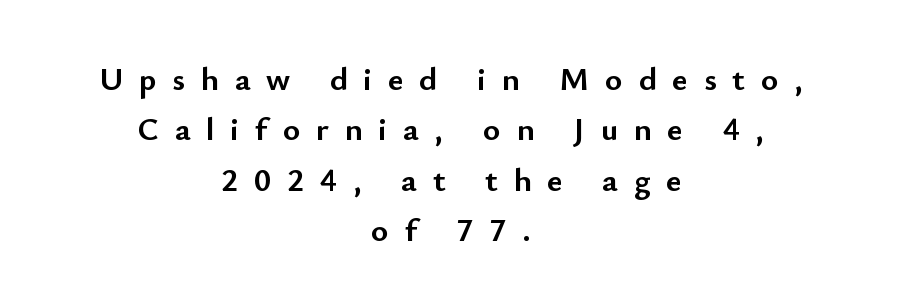
{"serif": "no", "italic": "no", "bold": "yes", "weight": "semibold", "width": "normal", "stroke_contrast": "low", "x_height": "small", "monospaced": "no", "underline": "no", "align": "center", "line_spacing": "normal", "line_spacing_ratio": 1.53, "letter_spacing": "wide", "letter_spacing_em": 0.48, "glyph_px": 33}
